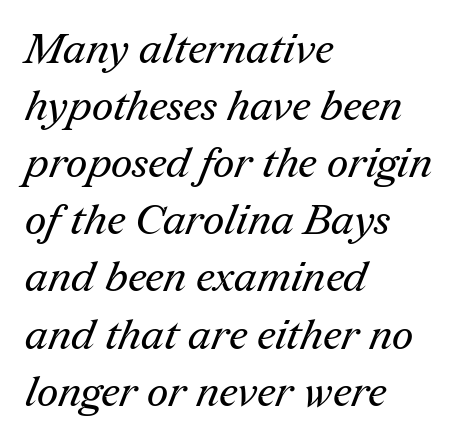
Q: Is the text bold? A: No.
Q: Is the typeface a serif or a sans-serif typeface? A: Serif.
Q: Is the text underlined? A: No.
Q: How is the paragraph aligned? A: Left-aligned.
Q: Is the spacing between letters normal or unusually wide? A: Normal.
Q: Is the spacing between lines tight, normal or loose? A: Normal.
Q: Width (condensed, normal, or wide)? A: Normal.
Q: Stroke contrast? A: Medium.
Q: x-height? A: Medium.
Q: Monospaced? A: No.
